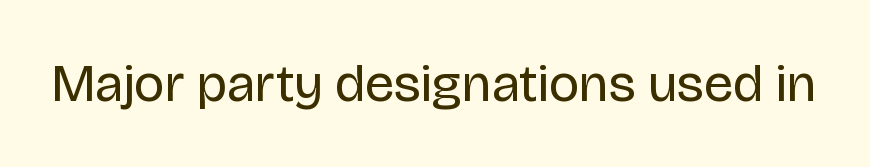
{"serif": "no", "italic": "no", "bold": "no", "weight": "regular", "width": "normal", "stroke_contrast": "low", "x_height": "large", "monospaced": "no", "underline": "no", "letter_spacing": "normal", "letter_spacing_em": 0.0, "glyph_px": 53}
